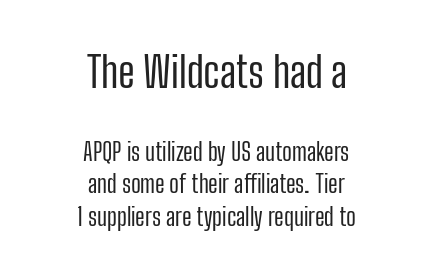
The image shows 42 px regular-weight, condensed sans-serif type, upright; set centered, normal line spacing (1.36x), normal letter spacing, not underlined; the first (top) block is 1.75x larger; low stroke contrast and a medium x-height.
